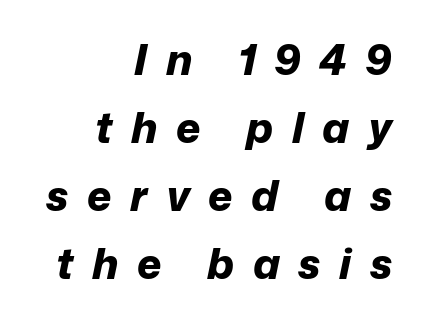
Q: Is the text bold? A: Yes.
Q: Is the text italic (slanted)? A: Yes, it leans right by about 12 degrees.
Q: Is the text underlined? A: No.
Q: How is the paragraph aligned? A: Right-aligned.
Q: Is the spacing between letters normal or unusually wide? A: Unusually wide.
Q: Is the spacing between lines tight, normal or loose? A: Normal.
Q: Width (condensed, normal, or wide)? A: Normal.
Q: Stroke contrast? A: Low.
Q: x-height? A: Medium.
Q: Monospaced? A: No.
